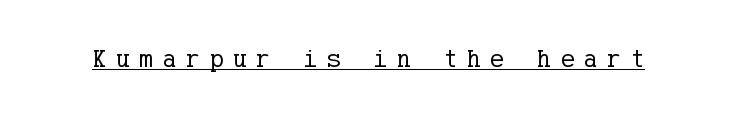
Glyph-to-glyph distance is far greater than everyday printed text. The rendering uses the underline text-decoration. Is this a heavy cut? Hardly; it is regular or lighter. Posture: upright roman.
